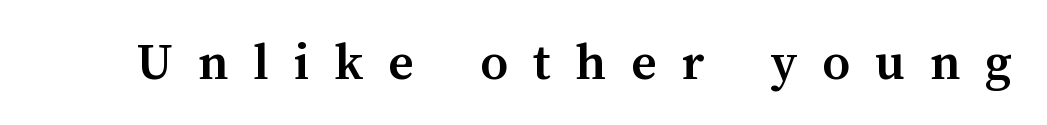
{"italic": "no", "bold": "yes", "weight": "semibold", "width": "normal", "stroke_contrast": "medium", "x_height": "medium", "monospaced": "no", "underline": "no", "letter_spacing": "wide", "letter_spacing_em": 0.45, "glyph_px": 55}
